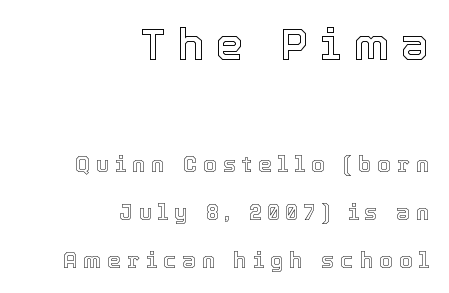
The image shows 44 px text type, upright; set right-aligned, loose line spacing (2.19x), unusually wide letter spacing (+0.28 em), not underlined; the first (top) block is 2.0x larger; a medium x-height.
